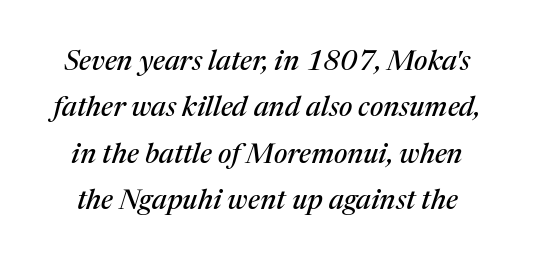
The image shows 28 px serif type, italic (leaning right); set normal line spacing (1.66x), normal letter spacing, not underlined; medium stroke contrast and a medium x-height.
